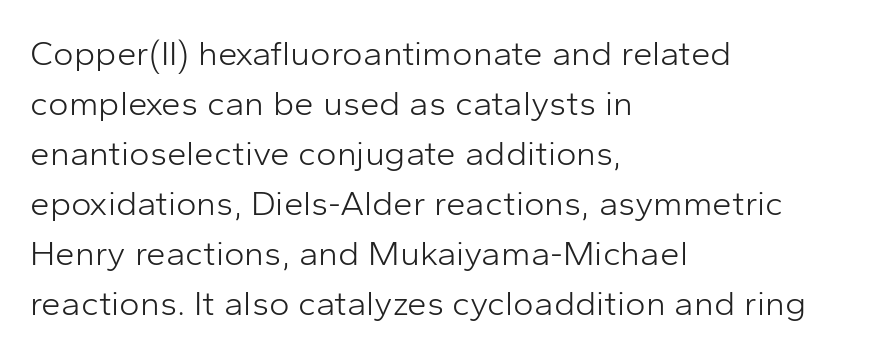
The image shows 35 px light sans-serif type, upright; set left-aligned, normal line spacing (1.43x), normal letter spacing, not underlined; low stroke contrast and a medium x-height.
